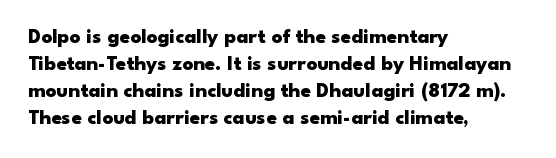
The space directly below the letters is spotless. In terms of leading, this rendering sits right in the middle. Notice how the stems are strictly vertical — no italics here. Honestly, the letter spacing is just normal — you wouldn't notice it. Typesetter's note: full bold, strokes at maximum text heaviness.
